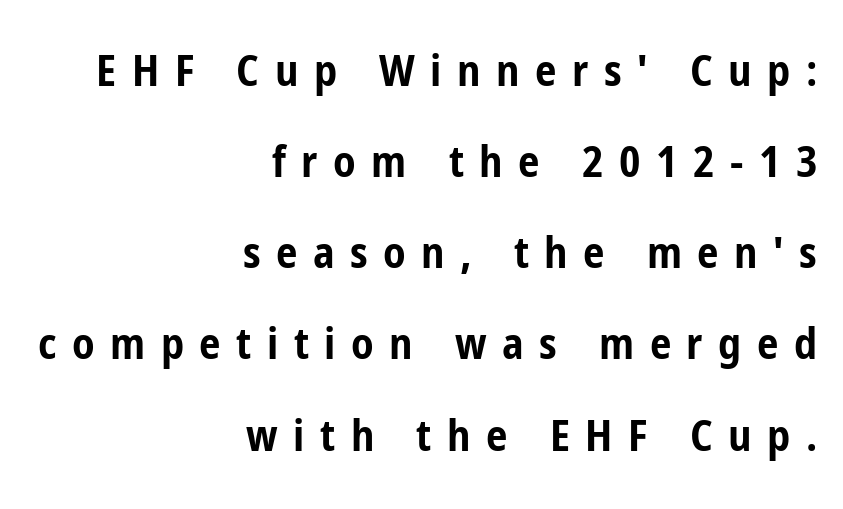
{"serif": "no", "italic": "no", "bold": "yes", "weight": "bold", "width": "condensed", "stroke_contrast": "low", "x_height": "medium", "monospaced": "no", "underline": "no", "align": "right", "line_spacing": "loose", "line_spacing_ratio": 2.12, "letter_spacing": "wide", "letter_spacing_em": 0.36, "glyph_px": 43}
